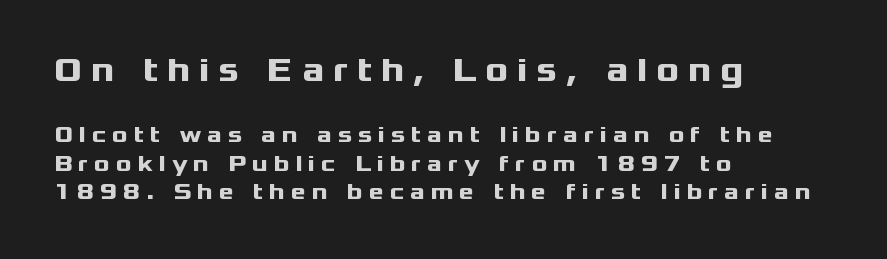
{"serif": "no", "italic": "no", "bold": "yes", "weight": "heavy", "width": "wide", "stroke_contrast": "medium", "x_height": "medium", "monospaced": "no", "underline": "no", "align": "left", "line_spacing_ratio": 1.24, "letter_spacing": "wide", "letter_spacing_em": 0.26, "larger_block": "first", "size_ratio": 1.48, "glyph_px": 34}
